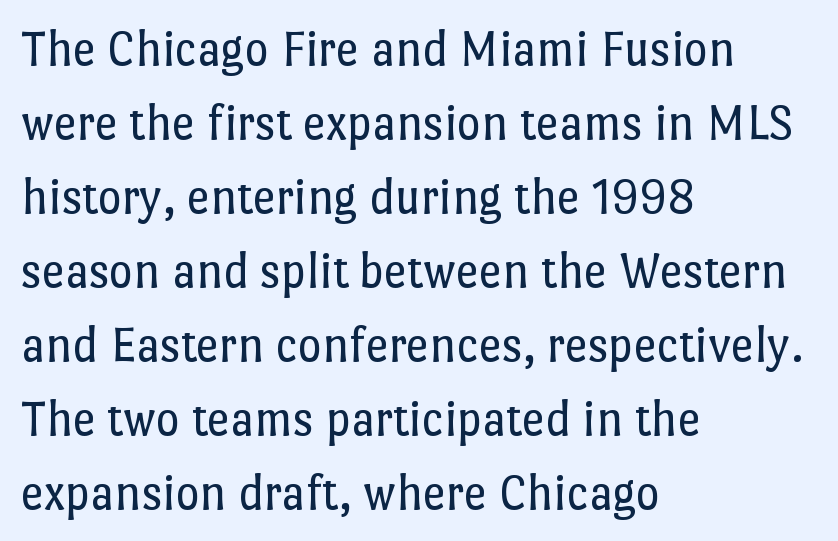
Q: Is the text bold? A: No.
Q: Is the text italic (slanted)? A: No, it is upright.
Q: Is the text underlined? A: No.
Q: How is the paragraph aligned? A: Left-aligned.
Q: Is the spacing between letters normal or unusually wide? A: Normal.
Q: Is the spacing between lines tight, normal or loose? A: Normal.
Q: Width (condensed, normal, or wide)? A: Normal.
Q: Stroke contrast? A: Low.
Q: x-height? A: Medium.
Q: Monospaced? A: No.
